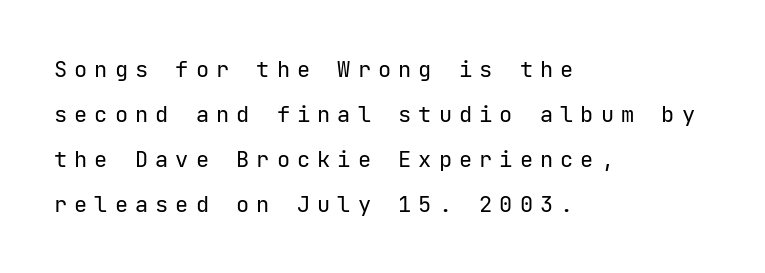
These lines are set flush left with a ragged right edge. Type without underlining. Is this a heavy cut? Hardly; it is regular or lighter. If you drew a line through each stem, it would be perfectly vertical.
